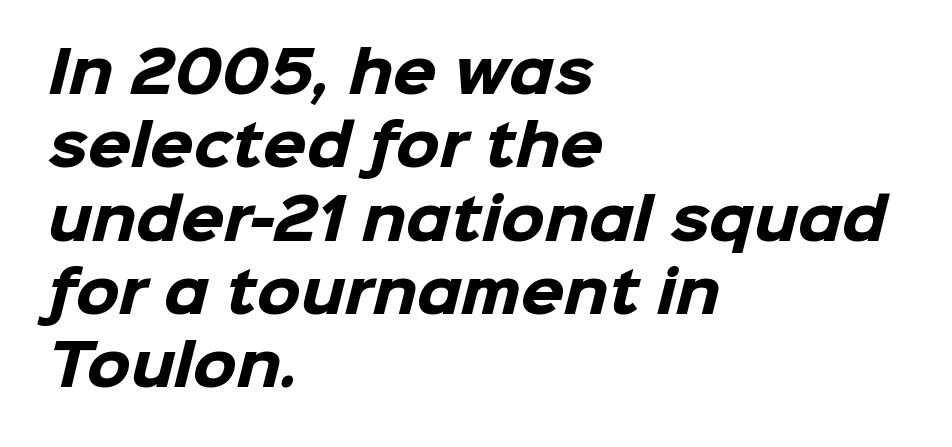
Students, observe: this is what conventionally led text looks like. The glyphs are unaccompanied by any horizontal stroke below them. Pretty heavy lettering here — definitely bold. Proportional: the letters do not fall into vertical columns. Which margin do the lines hug? The left one — the right edge is uneven.
